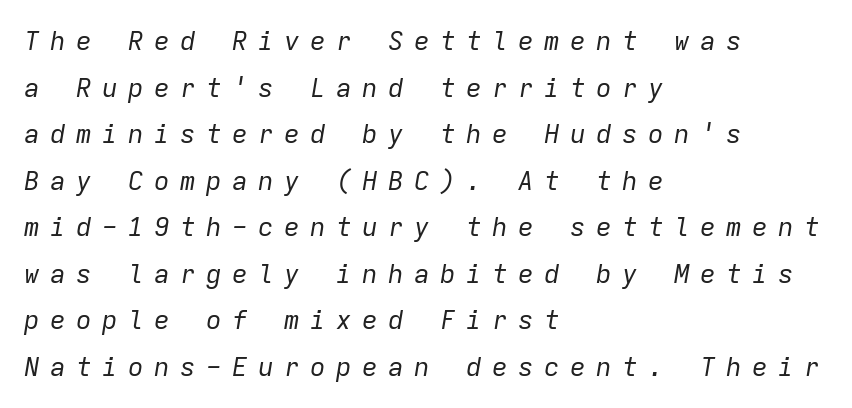
{"italic": "yes", "lean": "right", "slant_degrees": 9, "bold": "no", "underline": "no", "align": "left", "line_spacing_ratio": 1.79, "letter_spacing": "wide", "letter_spacing_em": 0.4, "glyph_px": 26}
